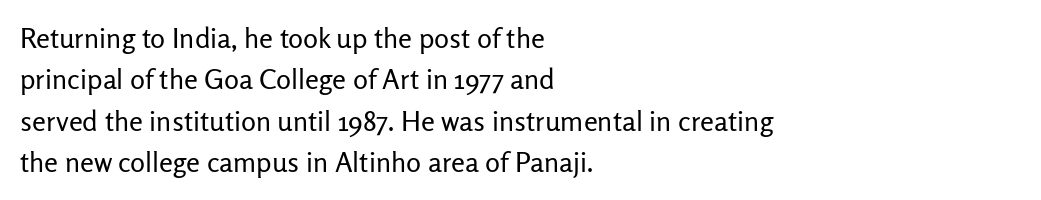
Q: Is the text bold? A: No.
Q: Is the text italic (slanted)? A: No, it is upright.
Q: Is the typeface a serif or a sans-serif typeface? A: Sans-serif.
Q: Is the text underlined? A: No.
Q: How is the paragraph aligned? A: Left-aligned.
Q: Is the spacing between letters normal or unusually wide? A: Normal.
Q: Is the spacing between lines tight, normal or loose? A: Normal.
Q: Width (condensed, normal, or wide)? A: Normal.
Q: Stroke contrast? A: Low.
Q: x-height? A: Medium.
Q: Monospaced? A: No.
